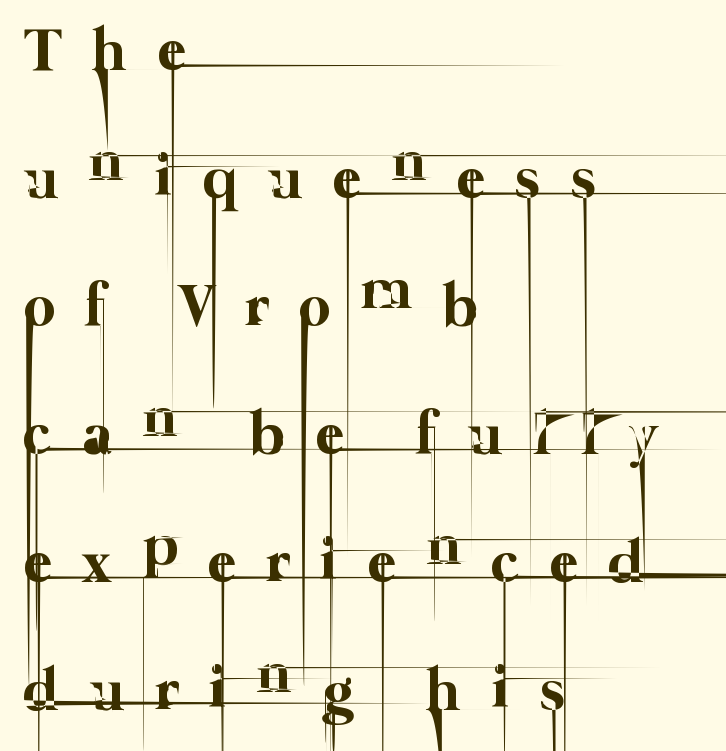
The image shows 61 px thin type; set left-aligned, loose line spacing (2.1x), unusually wide letter spacing (+0.5 em), not underlined; low stroke contrast and a medium x-height.
